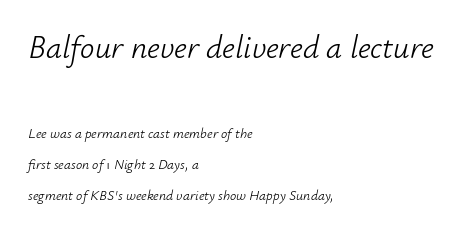
{"italic": "yes", "lean": "right", "slant_degrees": 12, "bold": "no", "weight": "light", "width": "normal", "stroke_contrast": "low", "x_height": "small", "monospaced": "no", "underline": "no", "align": "left", "line_spacing": "loose", "line_spacing_ratio": 2.22, "letter_spacing": "normal", "letter_spacing_em": 0.0, "larger_block": "first", "size_ratio": 2.29, "glyph_px": 32}
